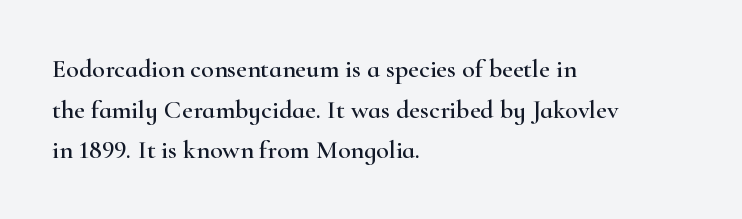
This rendering features lettering with no underline. How are the letters spaced? Ordinarily, with no added tracking. The setting favours the left margin, as ordinary paragraphs usually do. Does the lettering tilt? It doesn't — this is upright. Summary of vertical rhythm: regular, with standard interline spacing.
